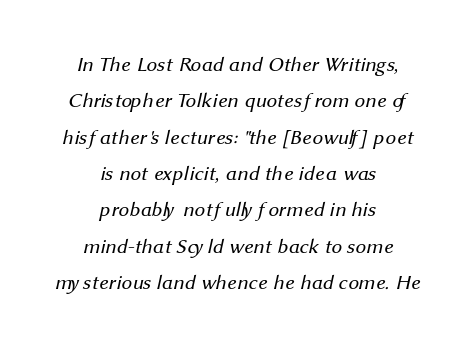
Vertical stems look standard width or narrower in stroke. Nobody drew a line under any word here. Centered paragraph, ragged on both sides. The type is set solid horizontally, with unmodified tracking.
